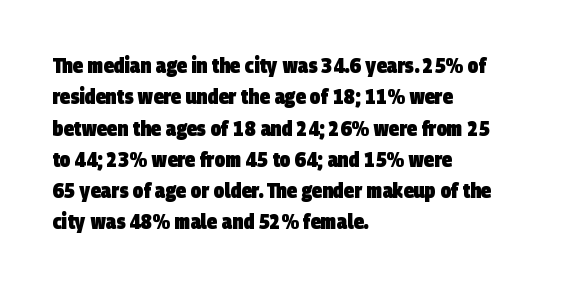
{"bold": "yes", "underline": "no", "align": "left", "line_spacing": "normal", "line_spacing_ratio": 1.49, "letter_spacing": "normal", "letter_spacing_em": 0.0, "glyph_px": 21}
